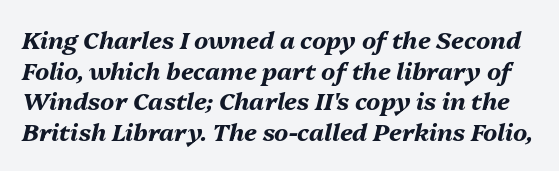
The image shows 24 px bold type, italic (leaning right); set normal line spacing (1.28x), normal letter spacing, not underlined.
